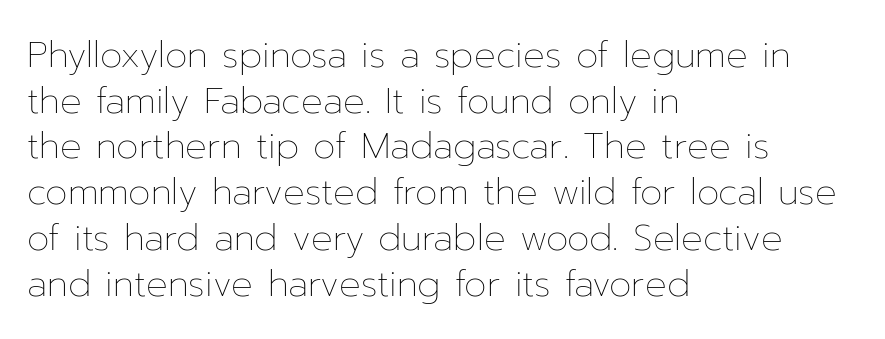
The image shows 36 px thin type, upright; set left-aligned, normal line spacing (1.27x), normal letter spacing, not underlined; low stroke contrast and a medium x-height.
